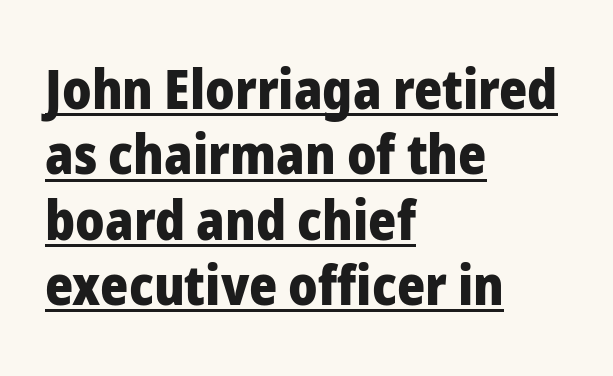
Heft: maximum for text — a bold. The lettering is marked with a stroke running underneath it. The passage shown is typed in a proportional face where columns would drift. Letter spacing: default.
